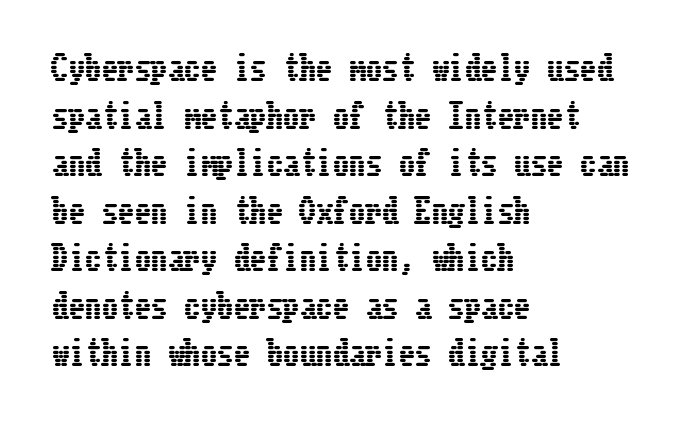
Q: Is the text italic (slanted)? A: No, it is upright.
Q: Is the text underlined? A: No.
Q: How is the paragraph aligned? A: Left-aligned.
Q: Is the spacing between letters normal or unusually wide? A: Normal.
Q: Is the spacing between lines tight, normal or loose? A: Normal.
Q: Width (condensed, normal, or wide)? A: Condensed.
Q: Stroke contrast? A: Low.
Q: x-height? A: Medium.
